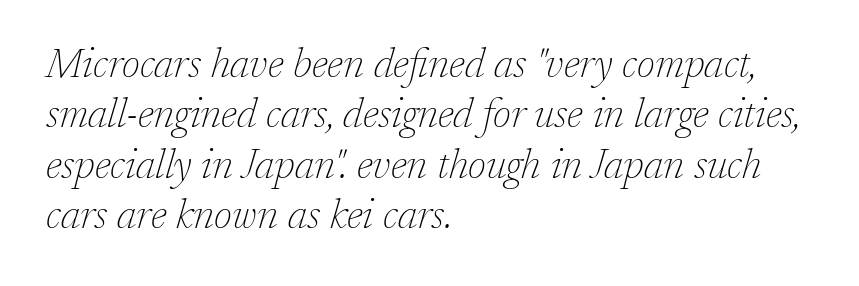
The face used here is seriffed, in the tradition of book romans. Visually the block forms a straight wall on the left and a jagged coastline on the right. Nothing heavy about these letters — not bold at all. Underlining? Definitely not there. Quick note: italic.
